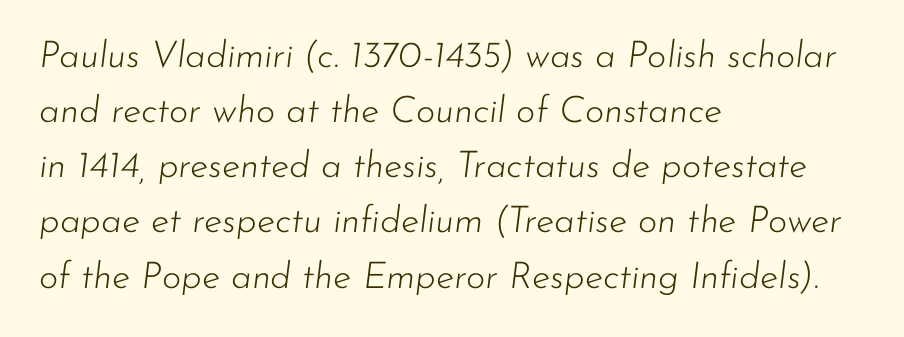
{"italic": "yes", "lean": "right", "slant_degrees": 7, "bold": "no", "weight": "light", "width": "normal", "stroke_contrast": "low", "x_height": "small", "monospaced": "no", "underline": "no", "align": "left", "line_spacing": "normal", "line_spacing_ratio": 1.49, "letter_spacing": "normal", "letter_spacing_em": 0.0, "glyph_px": 37}
